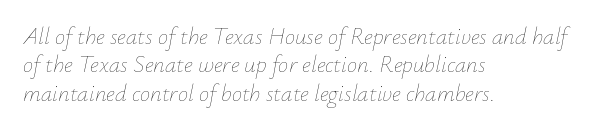
The image shows 23 px text type, italic (leaning right); set left-aligned, line spacing 1.23x, normal letter spacing, not underlined.
